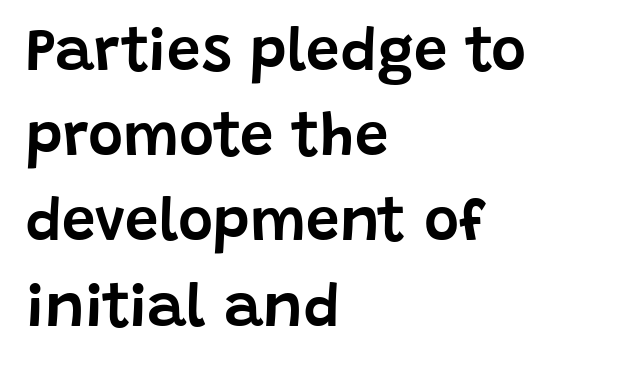
Nope, no serifs anywhere on these letters. The letters advance in unequal steps, a hallmark of proportional type. Every row of glyphs begins at an identical x-position on the left. The type sits square on the baseline with zero lean.
